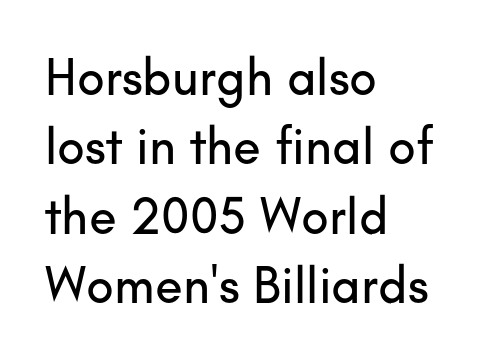
{"serif": "no", "italic": "no", "width": "normal", "stroke_contrast": "low", "x_height": "small", "monospaced": "no", "underline": "no", "align": "left", "line_spacing": "normal", "line_spacing_ratio": 1.36, "letter_spacing": "normal", "letter_spacing_em": 0.0, "glyph_px": 51}
